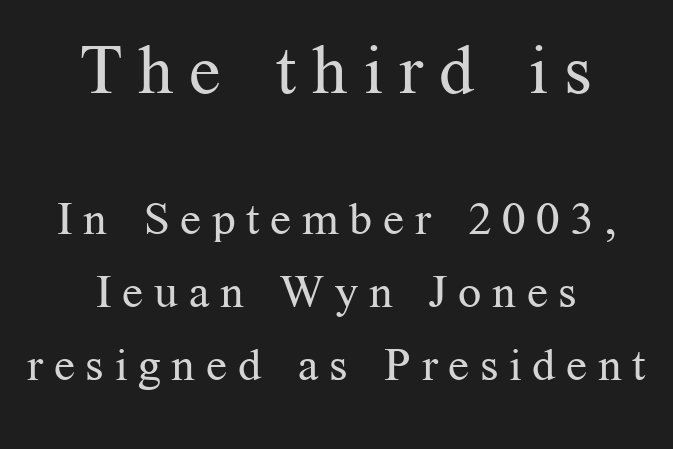
{"serif": "yes", "italic": "no", "bold": "no", "weight": "regular", "width": "normal", "stroke_contrast": "medium", "x_height": "medium", "monospaced": "no", "underline": "no", "align": "center", "line_spacing": "normal", "line_spacing_ratio": 1.59, "letter_spacing": "wide", "letter_spacing_em": 0.23, "larger_block": "first", "size_ratio": 1.5, "glyph_px": 69}
